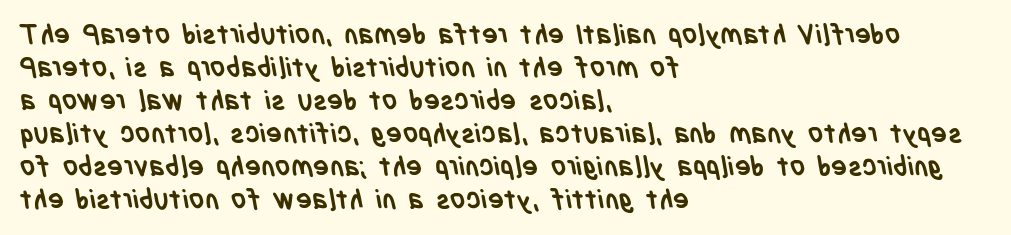
Q: Is the text bold? A: Yes.
Q: Is the text underlined? A: No.
Q: How is the paragraph aligned? A: Left-aligned.
Q: Is the spacing between letters normal or unusually wide? A: Normal.
